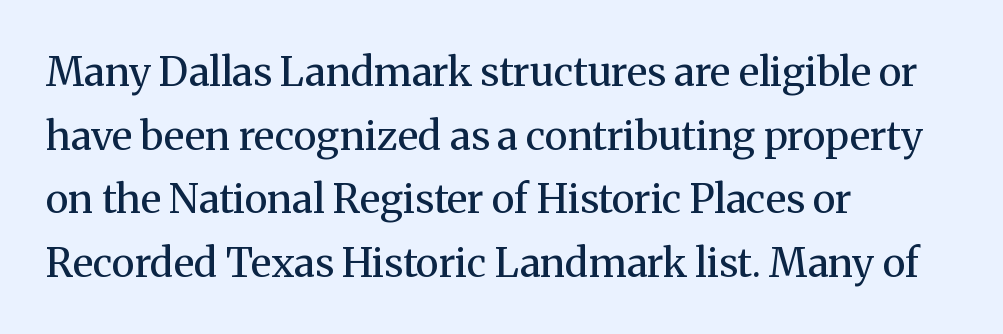
{"serif": "yes", "italic": "no", "bold": "no", "weight": "regular", "width": "normal", "stroke_contrast": "medium", "x_height": "medium", "monospaced": "no", "underline": "no", "align": "left", "line_spacing": "normal", "line_spacing_ratio": 1.59, "letter_spacing": "normal", "letter_spacing_em": 0.0, "glyph_px": 40}
